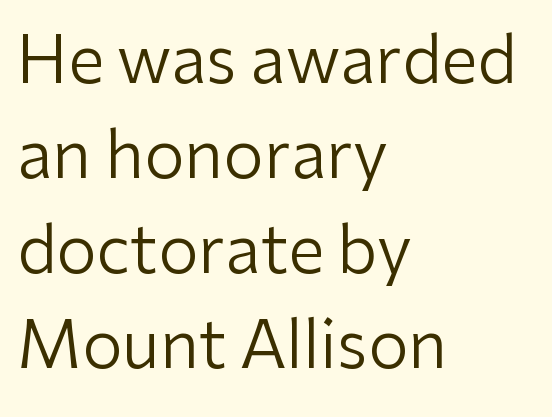
Observe the absence of serifs on each vertical stroke in this sample. The leading is moderate, giving the passage an even texture. Weight: not bold — regular or lighter. Rendered with straight, roman letterforms.
